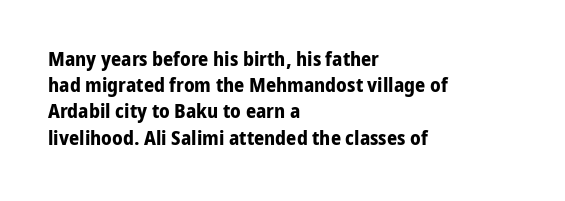
The image shows 20 px bold type, upright; set left-aligned, normal line spacing (1.31x), normal letter spacing, not underlined.
